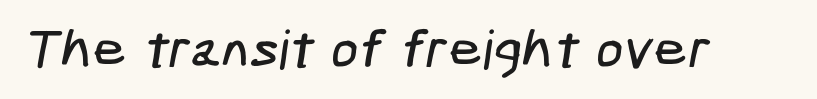
Unmarked baselines from the first word to the last. Typographically, this falls in the sans-serif category. The rendering keeps characters at their native spacing.
